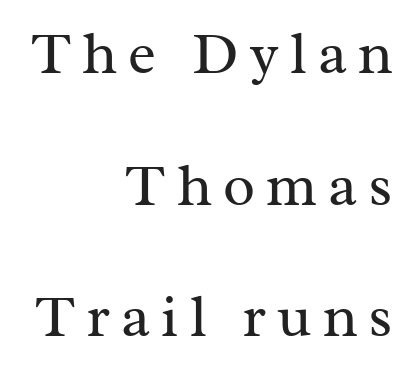
{"serif": "yes", "italic": "no", "bold": "no", "weight": "regular", "width": "normal", "stroke_contrast": "medium", "x_height": "medium", "monospaced": "no", "underline": "no", "align": "right", "line_spacing": "loose", "line_spacing_ratio": 2.23, "glyph_px": 59}
